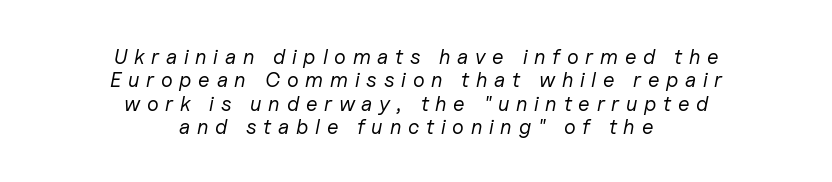
The image shows 21 px text type, italic (leaning right); set centered, tight line spacing (1.11x), unusually wide letter spacing (+0.32 em), not underlined.
